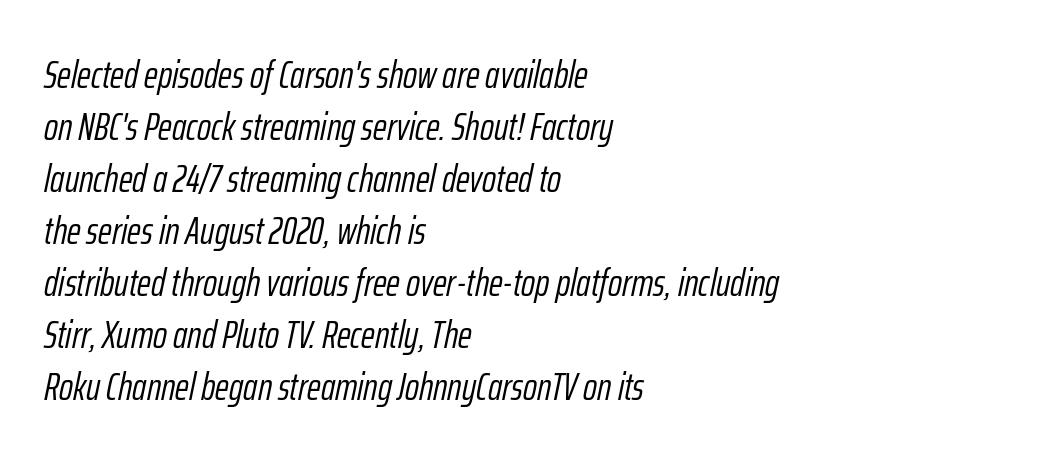
The image shows 38 px light, condensed type, italic (leaning right); set left-aligned, normal line spacing (1.37x), normal letter spacing, not underlined; low stroke contrast and a medium x-height.
